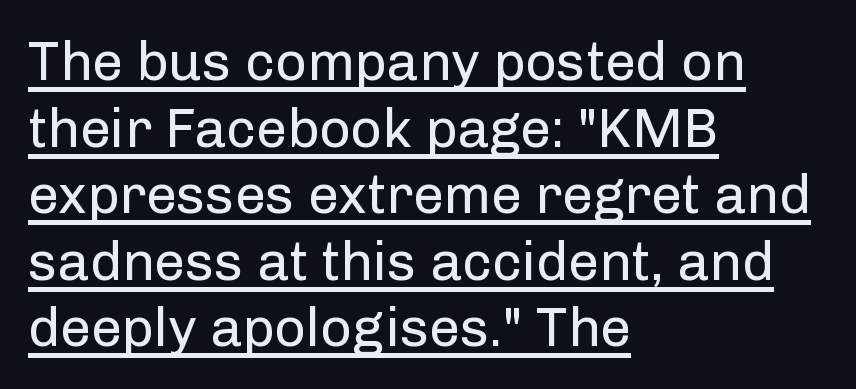
Q: Is the text bold? A: No.
Q: Is the text italic (slanted)? A: No, it is upright.
Q: Is the typeface a serif or a sans-serif typeface? A: Sans-serif.
Q: Is the text underlined? A: Yes.
Q: How is the paragraph aligned? A: Left-aligned.
Q: Is the spacing between letters normal or unusually wide? A: Normal.
Q: Width (condensed, normal, or wide)? A: Normal.
Q: Stroke contrast? A: Low.
Q: x-height? A: Medium.
Q: Monospaced? A: No.
